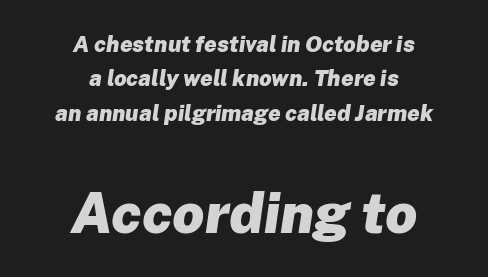
{"italic": "yes", "lean": "right", "slant_degrees": 8, "bold": "yes", "weight": "heavy", "width": "normal", "stroke_contrast": "low", "x_height": "medium", "monospaced": "no", "underline": "no", "align": "center", "line_spacing": "normal", "line_spacing_ratio": 1.56, "letter_spacing": "normal", "letter_spacing_em": 0.0, "larger_block": "second", "size_ratio": 2.55, "glyph_px": 56}
